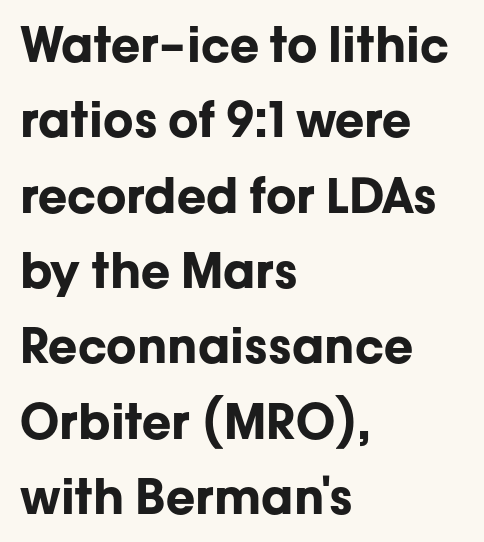
The image shows 48 px bold sans-serif type, upright; set left-aligned, normal line spacing (1.57x), normal letter spacing, not underlined; low stroke contrast and a medium x-height.
